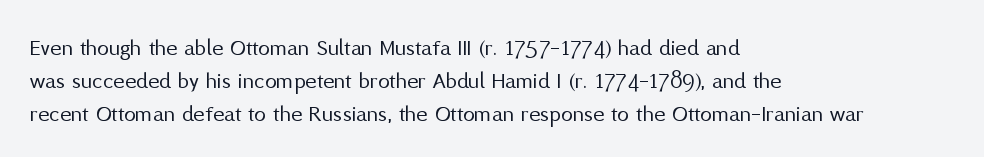
Q: Is the text bold? A: No.
Q: Is the text italic (slanted)? A: No, it is upright.
Q: Is the text underlined? A: No.
Q: How is the paragraph aligned? A: Left-aligned.
Q: Is the spacing between letters normal or unusually wide? A: Normal.
Q: Is the spacing between lines tight, normal or loose? A: Normal.
